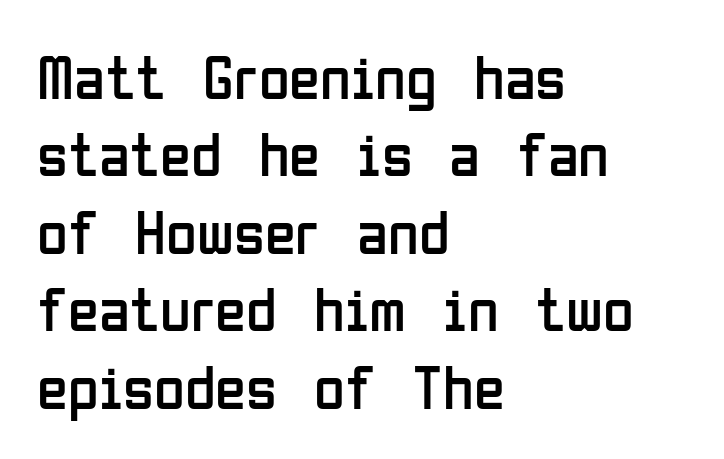
Q: Is the text bold? A: No.
Q: Is the text italic (slanted)? A: No, it is upright.
Q: Is the typeface a serif or a sans-serif typeface? A: Sans-serif.
Q: Is the text underlined? A: No.
Q: How is the paragraph aligned? A: Left-aligned.
Q: Is the spacing between letters normal or unusually wide? A: Normal.
Q: Width (condensed, normal, or wide)? A: Condensed.
Q: Stroke contrast? A: Low.
Q: x-height? A: Medium.
Q: Monospaced? A: No.
